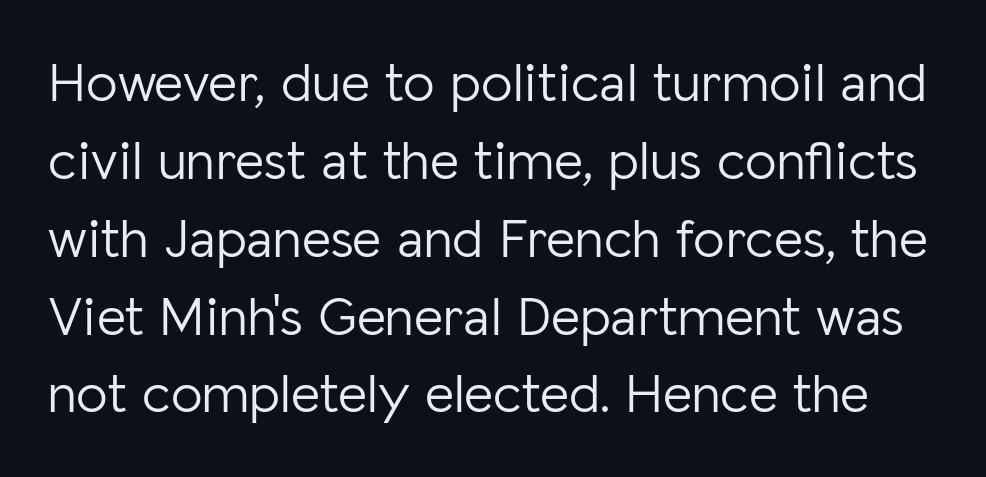
The image shows 56 px light sans-serif type, upright; set normal line spacing (1.39x), normal letter spacing, not underlined; low stroke contrast and a medium x-height.
